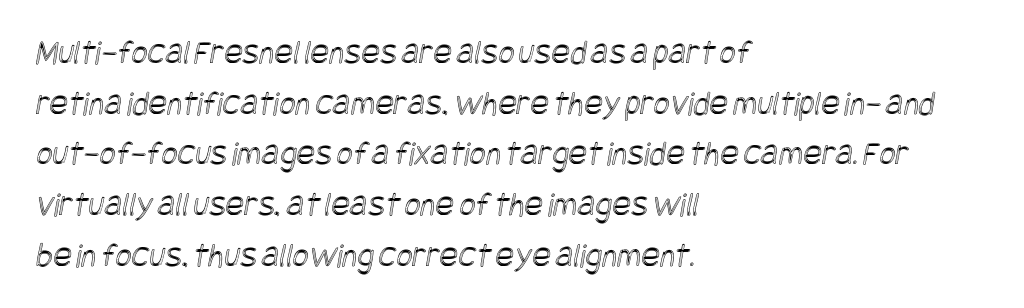
{"width": "condensed", "x_height": "large", "underline": "no", "align": "left", "line_spacing": "normal", "line_spacing_ratio": 1.45, "letter_spacing": "normal", "letter_spacing_em": 0.0, "glyph_px": 35}
